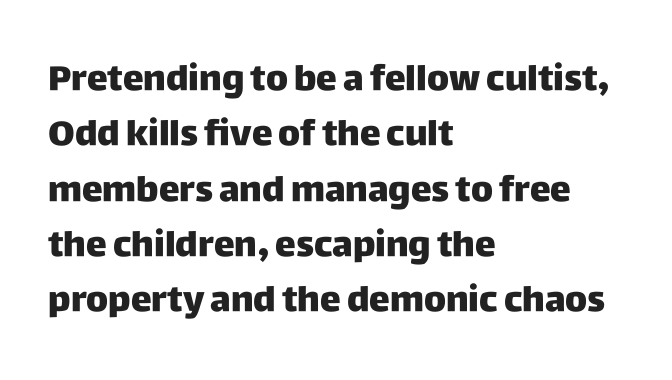
{"serif": "no", "italic": "no", "bold": "yes", "weight": "heavy", "width": "normal", "stroke_contrast": "low", "x_height": "large", "monospaced": "no", "underline": "no", "align": "left", "line_spacing": "normal", "line_spacing_ratio": 1.58, "letter_spacing": "normal", "letter_spacing_em": 0.0, "glyph_px": 35}
